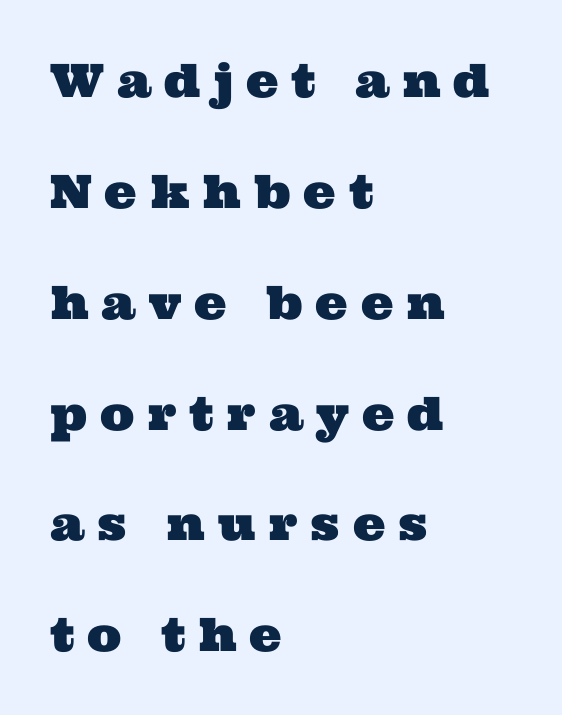
The image shows 46 px wide serif type; set left-aligned, loose line spacing (2.41x), unusually wide letter spacing (+0.28 em), not underlined; medium stroke contrast and a medium x-height.
